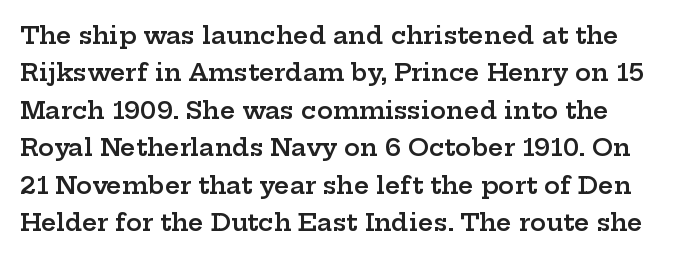
{"italic": "no", "bold": "semi", "underline": "no", "line_spacing": "normal", "line_spacing_ratio": 1.56, "letter_spacing": "normal", "letter_spacing_em": 0.0, "glyph_px": 24}
